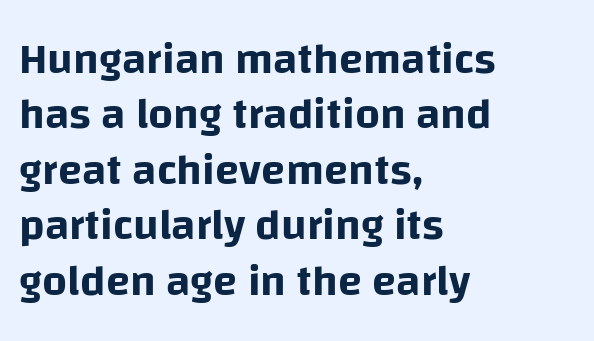
The image shows 44 px sans-serif type, upright; set left-aligned, normal line spacing (1.26x), normal letter spacing, not underlined; low stroke contrast and a large x-height.
